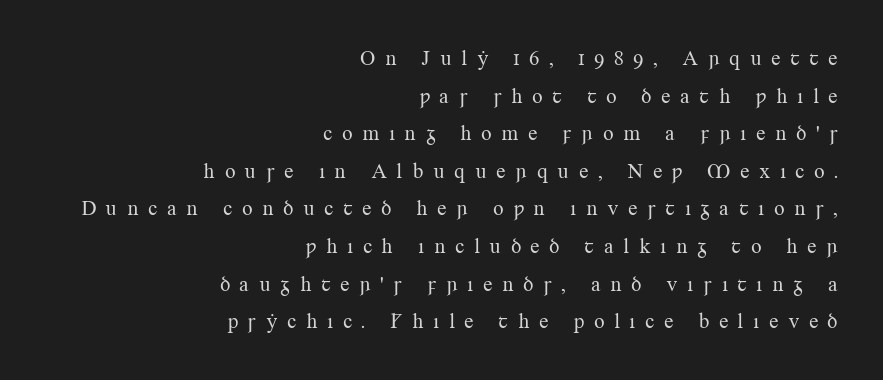
Each stroke keeps to a modest, everyday thickness or less. Has an underline been added? It has not. Does the copy run flush right? Yes — the right margin is perfectly even. The passage shown has open, widely tracked lettering throughout. Posture: vertical.
